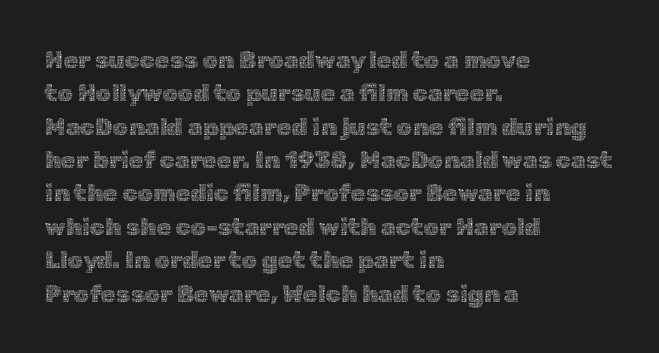
The letterforms sit at book weight or below. Posture: straight, roman, zero tilt. Tracking value appears to be zero — textbook default spacing. The passage shown stacks its lines at a standard gap. Is the block centered? No — it sits flush against the left margin. The foot of each line stays bare and open.
